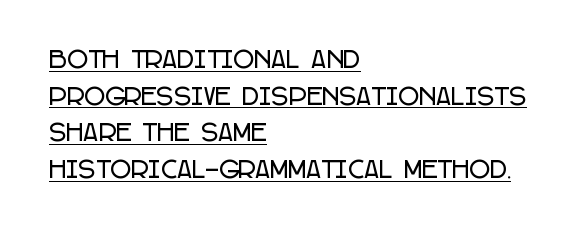
{"italic": "no", "underline": "yes", "align": "left", "line_spacing": "normal", "line_spacing_ratio": 1.59, "letter_spacing": "normal", "letter_spacing_em": 0.0, "glyph_px": 23}
